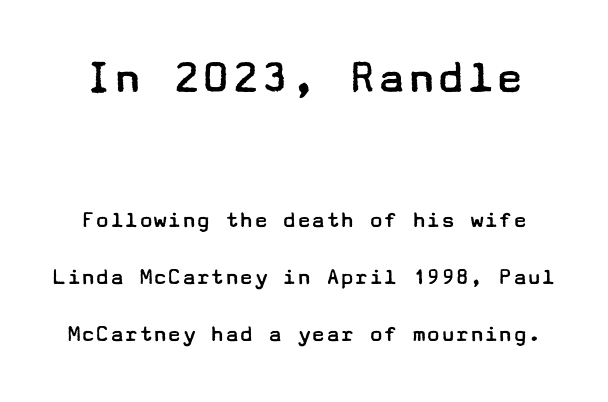
Q: Is the text bold? A: No.
Q: Is the text italic (slanted)? A: No, it is upright.
Q: Is the typeface a serif or a sans-serif typeface? A: Sans-serif.
Q: Is the text underlined? A: No.
Q: Is the spacing between letters normal or unusually wide? A: Normal.
Q: Is the spacing between lines tight, normal or loose? A: Loose.
Q: Which block of text is set in a larger size, the first (top) or the second (bottom)? A: The first (top) one.
Q: Width (condensed, normal, or wide)? A: Wide.
Q: Stroke contrast? A: Low.
Q: x-height? A: Medium.
